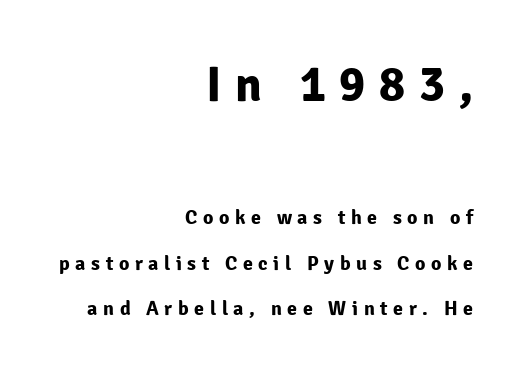
{"serif": "no", "italic": "no", "bold": "yes", "weight": "bold", "width": "normal", "stroke_contrast": "low", "x_height": "medium", "monospaced": "no", "underline": "no", "align": "right", "line_spacing": "loose", "line_spacing_ratio": 2.28, "letter_spacing": "wide", "letter_spacing_em": 0.28, "larger_block": "first", "size_ratio": 2.45, "glyph_px": 49}
